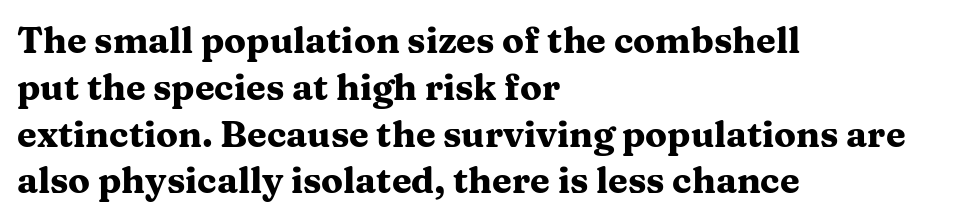
The image shows 36 px heavy, wide serif type, upright; set left-aligned, normal line spacing (1.3x), normal letter spacing, not underlined; medium stroke contrast and a medium x-height.
